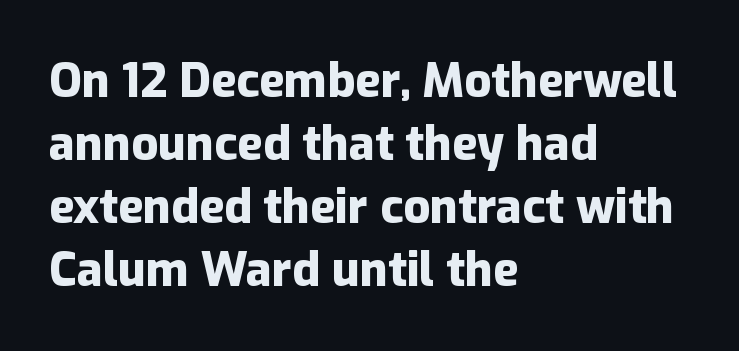
Q: Is the text bold? A: Yes.
Q: Is the text italic (slanted)? A: No, it is upright.
Q: Is the typeface a serif or a sans-serif typeface? A: Sans-serif.
Q: Is the text underlined? A: No.
Q: How is the paragraph aligned? A: Left-aligned.
Q: Is the spacing between letters normal or unusually wide? A: Normal.
Q: Is the spacing between lines tight, normal or loose? A: Normal.
Q: Width (condensed, normal, or wide)? A: Normal.
Q: Stroke contrast? A: Low.
Q: x-height? A: Medium.
Q: Monospaced? A: No.
